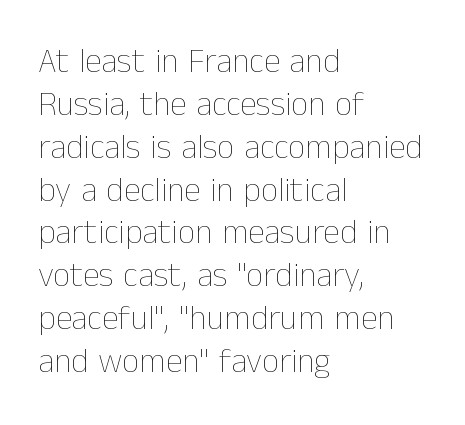
The image shows 34 px thin type, upright; set left-aligned, normal line spacing (1.26x), normal letter spacing, not underlined; low stroke contrast and a medium x-height.
